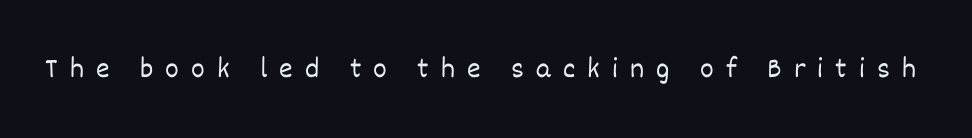
{"italic": "no", "bold": "no", "weight": "light", "width": "normal", "stroke_contrast": "low", "x_height": "large", "monospaced": "no", "underline": "no", "letter_spacing": "wide", "letter_spacing_em": 0.42, "glyph_px": 29}
